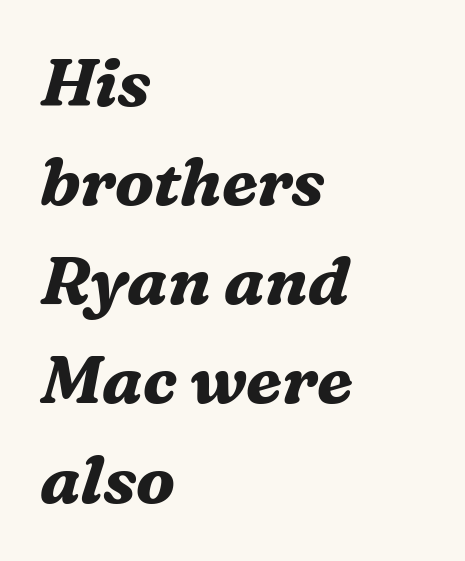
{"serif": "yes", "italic": "yes", "lean": "right", "slant_degrees": 16, "bold": "yes", "weight": "bold", "width": "normal", "stroke_contrast": "medium", "x_height": "medium", "monospaced": "no", "underline": "no", "align": "left", "line_spacing": "normal", "line_spacing_ratio": 1.48, "letter_spacing": "normal", "letter_spacing_em": 0.0, "glyph_px": 67}
